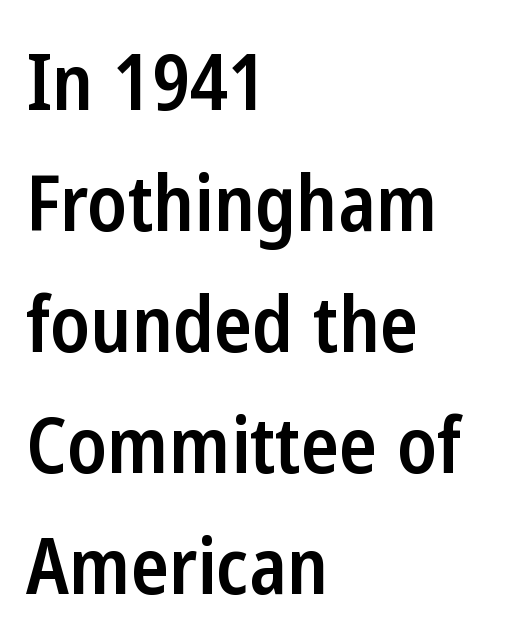
Q: Is the text bold? A: Semi-bold.
Q: Is the text italic (slanted)? A: No, it is upright.
Q: Is the typeface a serif or a sans-serif typeface? A: Sans-serif.
Q: Is the text underlined? A: No.
Q: How is the paragraph aligned? A: Left-aligned.
Q: Is the spacing between letters normal or unusually wide? A: Normal.
Q: Is the spacing between lines tight, normal or loose? A: Normal.
Q: Width (condensed, normal, or wide)? A: Condensed.
Q: Stroke contrast? A: Low.
Q: x-height? A: Medium.
Q: Monospaced? A: No.
